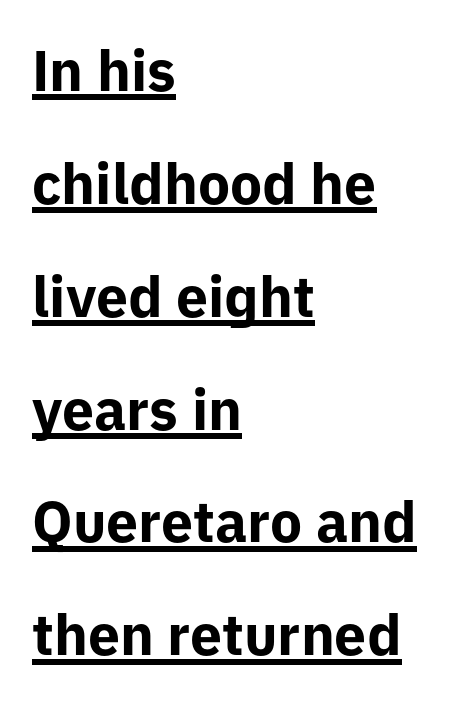
Q: Is the text bold? A: Yes.
Q: Is the text italic (slanted)? A: No, it is upright.
Q: Is the typeface a serif or a sans-serif typeface? A: Sans-serif.
Q: Is the text underlined? A: Yes.
Q: How is the paragraph aligned? A: Left-aligned.
Q: Is the spacing between letters normal or unusually wide? A: Normal.
Q: Is the spacing between lines tight, normal or loose? A: Loose.
Q: Width (condensed, normal, or wide)? A: Normal.
Q: Stroke contrast? A: Low.
Q: x-height? A: Medium.
Q: Monospaced? A: No.
